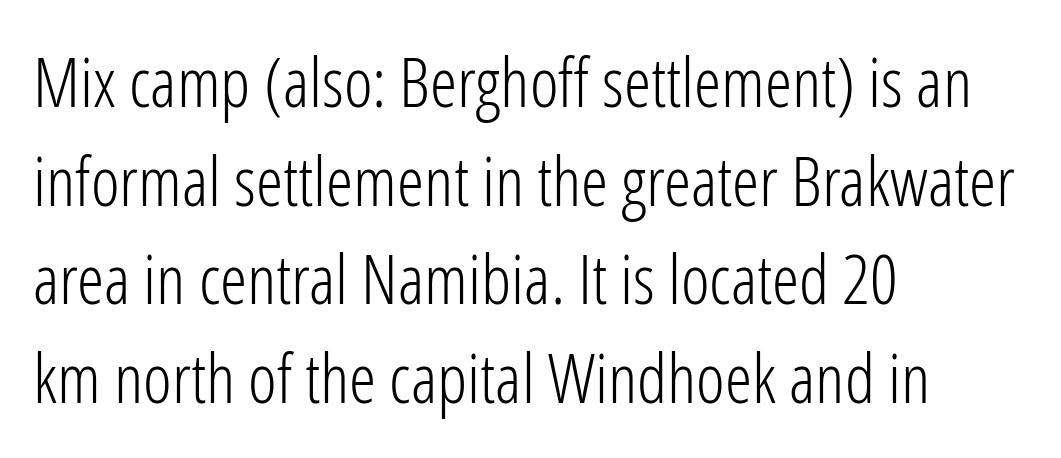
The image shows 69 px light, condensed sans-serif type, upright; set left-aligned, normal line spacing (1.43x), normal letter spacing, not underlined; low stroke contrast and a medium x-height.
